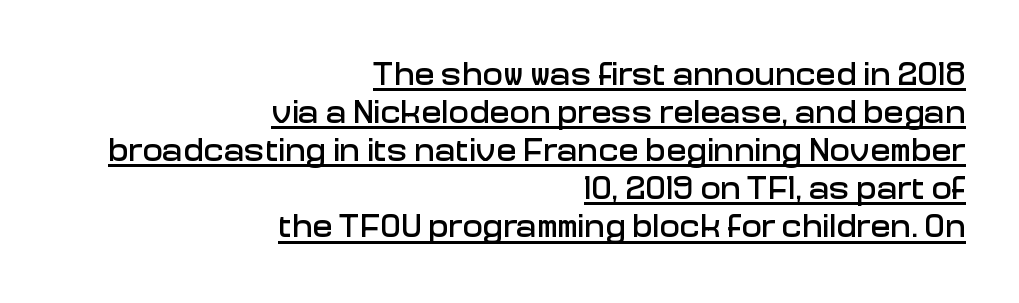
The typeface chosen for these lines omits serifs. Whoever set this chose condensed vertical rhythm over breathing room. Teacher's note: observe the even right margin — that is flush-right alignment. If you drew a line through each stem, it would be perfectly vertical.
